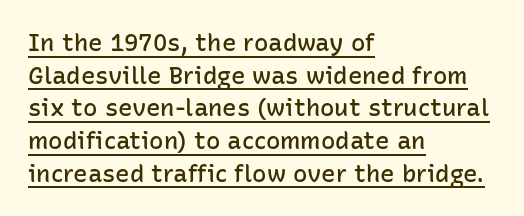
The image shows 24 px text type, upright; set left-aligned, normal line spacing (1.36x), normal letter spacing, underlined.
